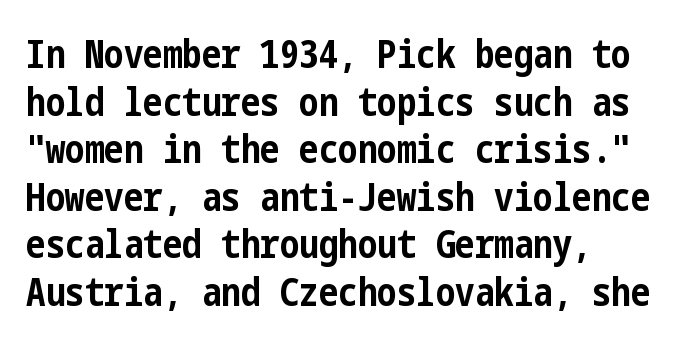
Q: Is the text bold? A: Yes.
Q: Is the text italic (slanted)? A: No, it is upright.
Q: Is the typeface a serif or a sans-serif typeface? A: Sans-serif.
Q: Is the text underlined? A: No.
Q: How is the paragraph aligned? A: Left-aligned.
Q: Is the spacing between letters normal or unusually wide? A: Normal.
Q: Width (condensed, normal, or wide)? A: Condensed.
Q: Stroke contrast? A: Low.
Q: x-height? A: Medium.
